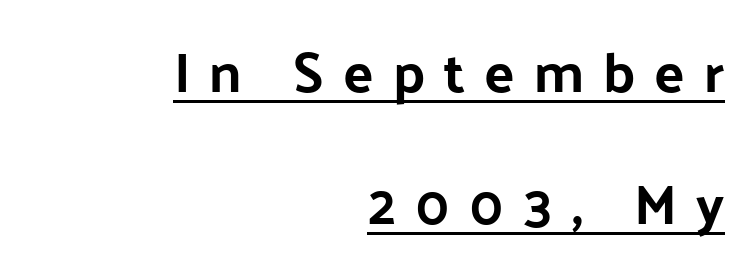
The image shows 56 px sans-serif type, upright; set right-aligned, loose line spacing (2.36x), unusually wide letter spacing (+0.34 em), underlined; low stroke contrast and a medium x-height.
